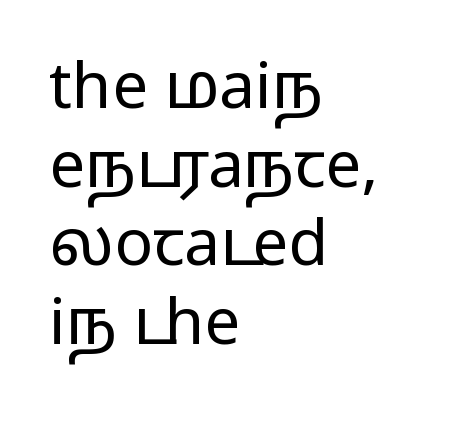
This sample uses a sans-serif face. A roman cut, with each character standing at attention. No extra tracking has been applied to these lines. The face looks like a standard text weight, possibly lighter. Does the copy run flush right? No — it runs flush left.
